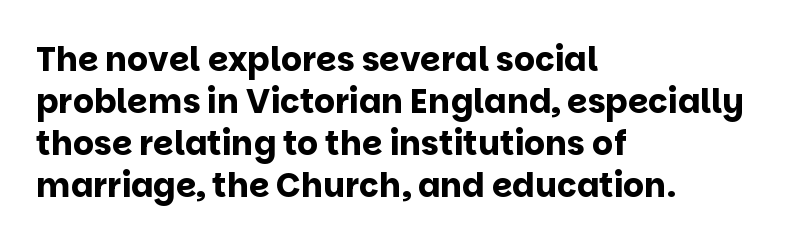
{"serif": "no", "italic": "no", "bold": "yes", "weight": "bold", "width": "normal", "stroke_contrast": "low", "x_height": "large", "monospaced": "no", "underline": "no", "align": "left", "line_spacing": "normal", "line_spacing_ratio": 1.27, "letter_spacing": "normal", "letter_spacing_em": 0.0, "glyph_px": 33}
